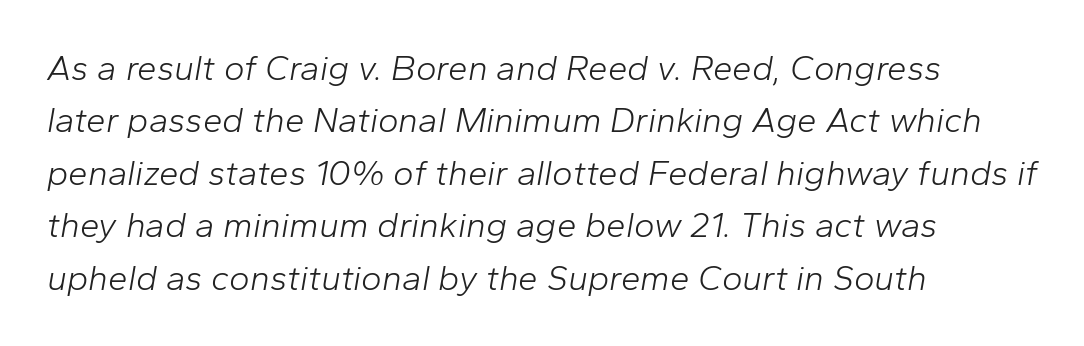
The image shows 35 px light type, italic (leaning right); set left-aligned, normal line spacing (1.5x), normal letter spacing, not underlined; low stroke contrast and a medium x-height.
